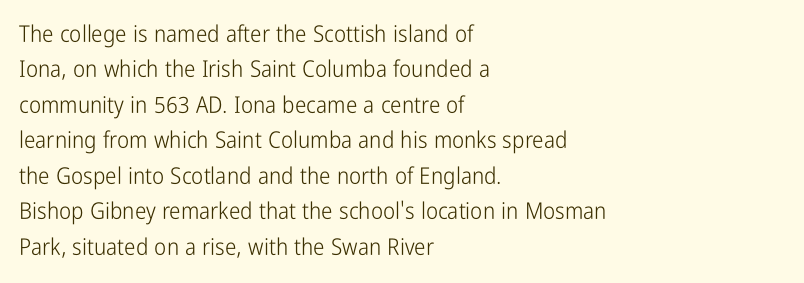
The face looks like a standard text weight, possibly lighter. Vertical strokes here are truly vertical. These lines keep a tight, regular rhythm from letter to letter. Leading matches the norm, producing a regular column. Left-aligned paragraph, ragged on the right. The space directly below the letters is spotless.
